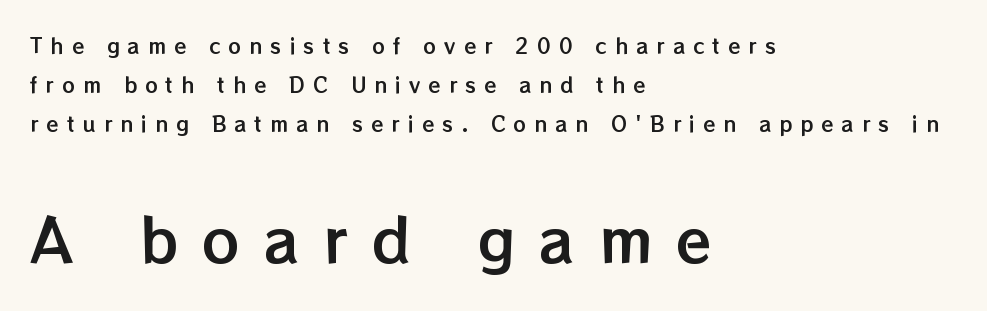
Q: Is the text italic (slanted)? A: No, it is upright.
Q: Is the text underlined? A: No.
Q: How is the paragraph aligned? A: Left-aligned.
Q: Is the spacing between letters normal or unusually wide? A: Unusually wide.
Q: Is the spacing between lines tight, normal or loose? A: Loose.
Q: Which block of text is set in a larger size, the first (top) or the second (bottom)? A: The second (bottom) one.
Q: Width (condensed, normal, or wide)? A: Normal.
Q: Stroke contrast? A: Low.
Q: x-height? A: Medium.
Q: Monospaced? A: No.
